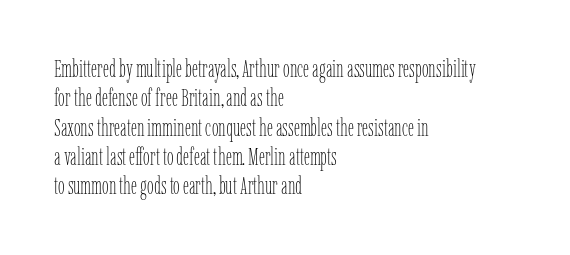
Notice how the stems are strictly vertical — no italics here. Standard letterfit; no display-style spreading of the glyphs. The space beneath each line is pristine and unruled. Counters stay open thanks to moderate or lighter strokes. A classic flush-left, rag-right setting is used for this passage.
